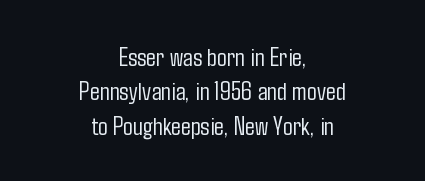
{"italic": "no", "bold": "no", "underline": "no", "align": "center", "line_spacing": "normal", "line_spacing_ratio": 1.32, "letter_spacing": "normal", "letter_spacing_em": 0.0, "glyph_px": 26}
